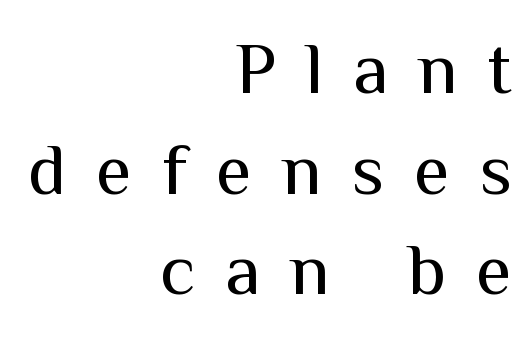
{"serif": "no", "italic": "no", "bold": "no", "weight": "regular", "width": "normal", "stroke_contrast": "medium", "x_height": "medium", "monospaced": "no", "underline": "no", "align": "right", "line_spacing": "normal", "line_spacing_ratio": 1.38, "letter_spacing": "wide", "letter_spacing_em": 0.41, "glyph_px": 73}
